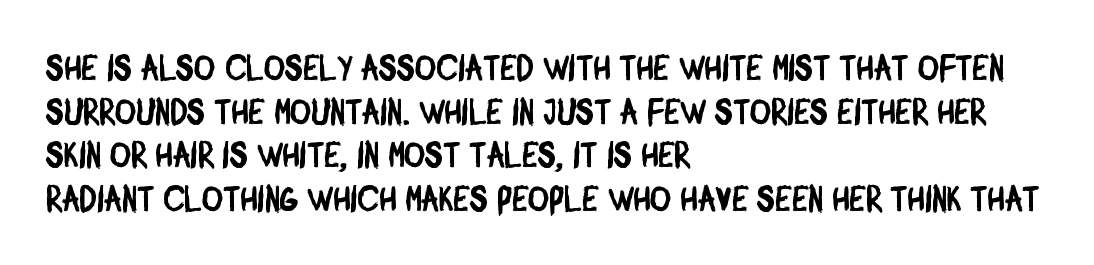
This rendering employs a face without finishing strokes, i.e., a sans-serif. The ragged edge is on the right, which tells us the setting is flush left. Note the varied advance widths — an 'i' is clearly narrower than an 'm'. Short note: letters normally spaced. The baseline area is clear.
